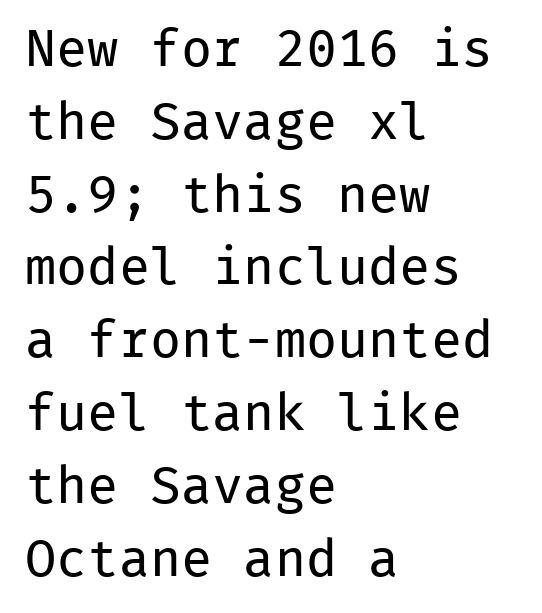
What kind of face is this? One without serifs — a sans. Do the characters align in a grid? Yes, the font is monospaced. The lines are quadded left. Upright lettering throughout. Line spacing here is normal. Compared with typical body copy, the letter spacing here is the same.
